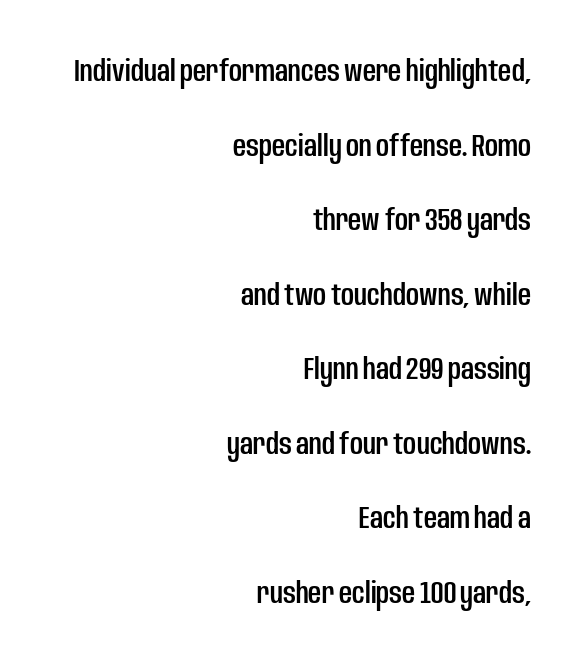
Q: Is the text italic (slanted)? A: No, it is upright.
Q: Is the typeface a serif or a sans-serif typeface? A: Sans-serif.
Q: Is the text underlined? A: No.
Q: How is the paragraph aligned? A: Right-aligned.
Q: Is the spacing between letters normal or unusually wide? A: Normal.
Q: Is the spacing between lines tight, normal or loose? A: Loose.
Q: Width (condensed, normal, or wide)? A: Condensed.
Q: Stroke contrast? A: Low.
Q: x-height? A: Large.
Q: Monospaced? A: No.
